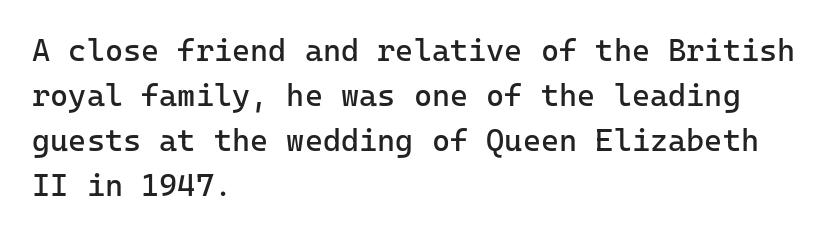
Q: Is the text bold? A: No.
Q: Is the text italic (slanted)? A: No, it is upright.
Q: Is the typeface a serif or a sans-serif typeface? A: Sans-serif.
Q: Is the text underlined? A: No.
Q: How is the paragraph aligned? A: Left-aligned.
Q: Is the spacing between letters normal or unusually wide? A: Normal.
Q: Is the spacing between lines tight, normal or loose? A: Normal.
Q: Width (condensed, normal, or wide)? A: Normal.
Q: Stroke contrast? A: Low.
Q: x-height? A: Medium.
